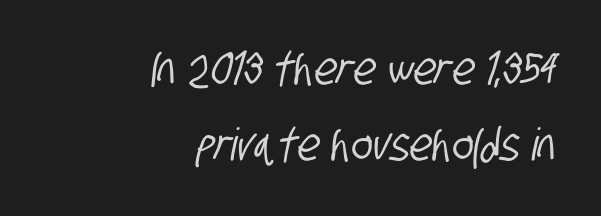
The image shows 45 px condensed sans-serif type; set right-aligned, normal line spacing (1.69x), normal letter spacing, not underlined; low stroke contrast and a large x-height.
